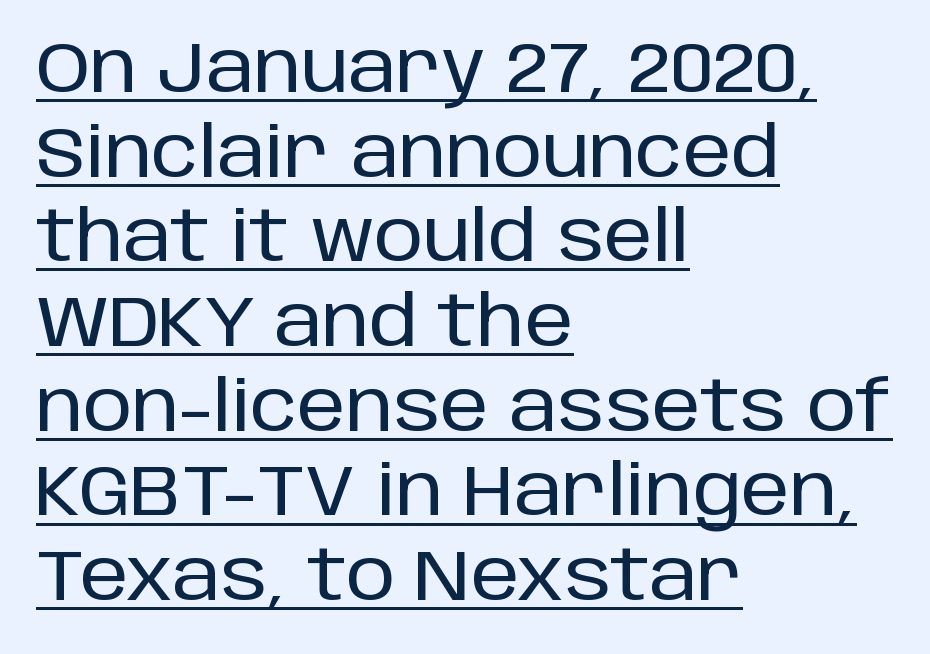
Q: Is the text italic (slanted)? A: No, it is upright.
Q: Is the typeface a serif or a sans-serif typeface? A: Sans-serif.
Q: Is the text underlined? A: Yes.
Q: How is the paragraph aligned? A: Left-aligned.
Q: Is the spacing between letters normal or unusually wide? A: Normal.
Q: Width (condensed, normal, or wide)? A: Normal.
Q: Stroke contrast? A: Low.
Q: x-height? A: Large.
Q: Monospaced? A: No.
